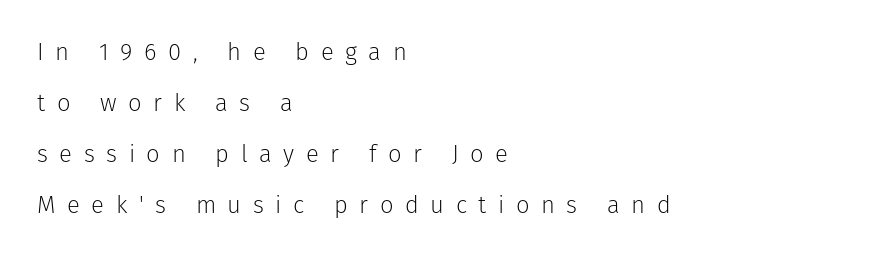
The image shows 24 px text type, upright; set left-aligned, loose line spacing (2.13x), unusually wide letter spacing (+0.48 em), not underlined.
